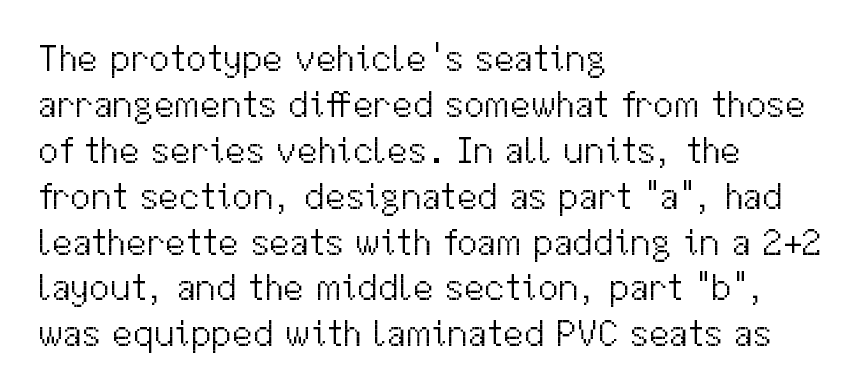
Tracking value appears to be zero — textbook default spacing. Alignment: flush left. Classification — sans serif. Think of a printed novel: that variable character pitch is what you see here. The typography opts for an upright posture over an oblique one. Decoration check: the copy has no underline.
